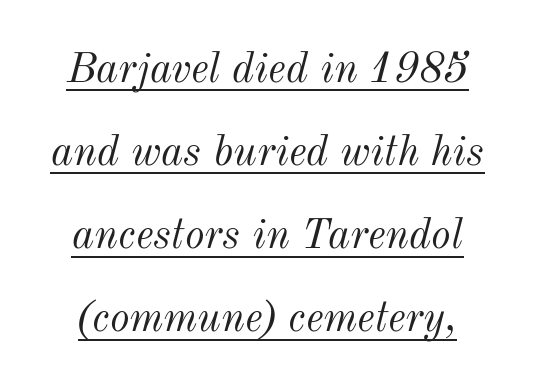
Q: Is the text bold? A: No.
Q: Is the text italic (slanted)? A: Yes, it leans right by about 12 degrees.
Q: Is the text underlined? A: Yes.
Q: Is the spacing between letters normal or unusually wide? A: Normal.
Q: Is the spacing between lines tight, normal or loose? A: Loose.
Q: Width (condensed, normal, or wide)? A: Normal.
Q: Stroke contrast? A: Medium.
Q: x-height? A: Small.
Q: Monospaced? A: No.
